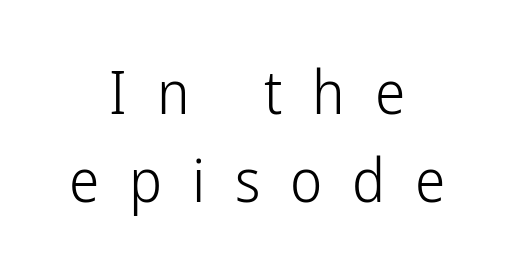
The image shows 61 px light, condensed sans-serif type, upright; set centered, normal line spacing (1.44x), unusually wide letter spacing (+0.49 em), not underlined; low stroke contrast and a medium x-height.
